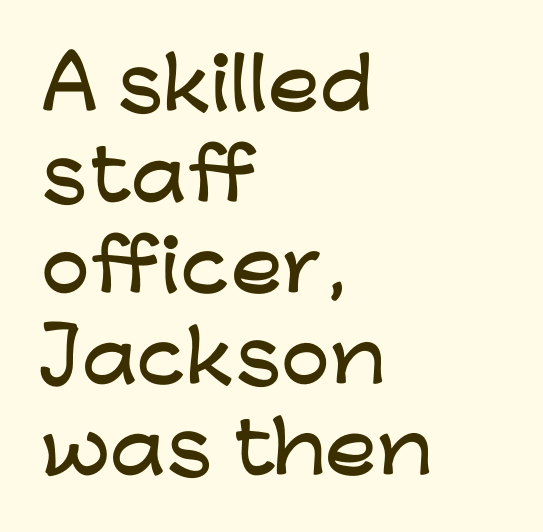
Evenly set lines give the paragraph a standard silhouette. Glyph-to-glyph distance matches everyday printed text. The font family rendered here belongs to the sans-serif group. Where is the straight margin? On the left. The specimen omits any rule beneath the text block's lines. Is this a fixed-width face? No — the glyphs have proportional, varying widths.
